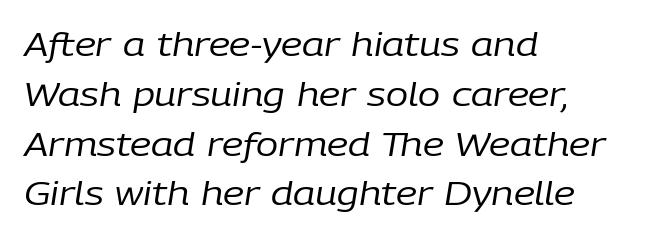
{"italic": "yes", "lean": "right", "slant_degrees": 9, "bold": "no", "weight": "regular", "width": "normal", "stroke_contrast": "low", "x_height": "medium", "monospaced": "no", "underline": "no", "align": "left", "line_spacing": "normal", "line_spacing_ratio": 1.51, "letter_spacing": "normal", "letter_spacing_em": 0.0, "glyph_px": 33}
